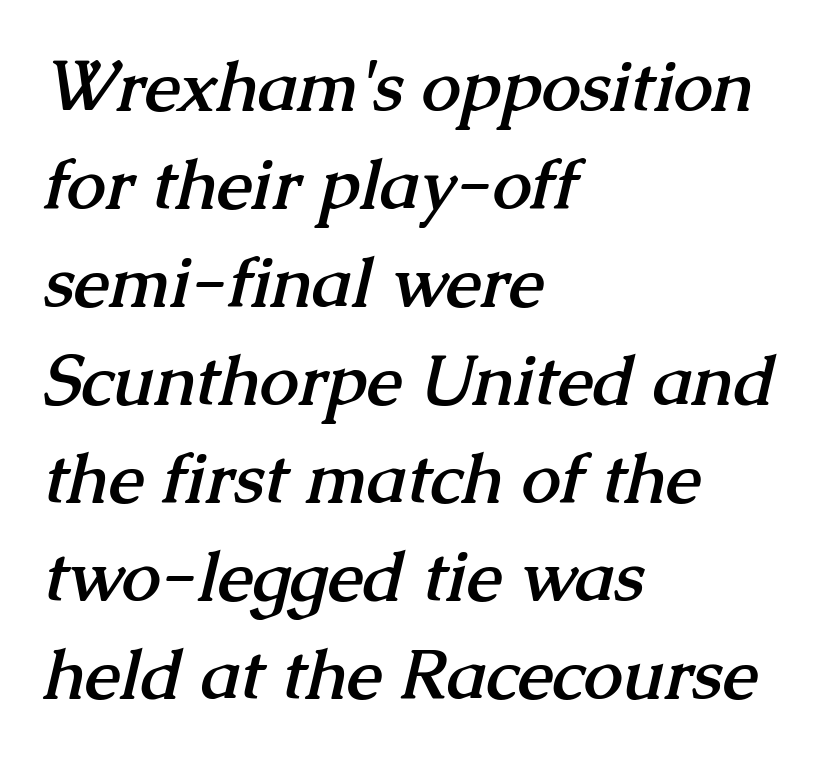
{"serif": "yes", "bold": "yes", "weight": "semibold", "width": "normal", "stroke_contrast": "medium", "x_height": "medium", "monospaced": "no", "underline": "no", "align": "left", "line_spacing": "normal", "line_spacing_ratio": 1.4, "letter_spacing": "normal", "letter_spacing_em": 0.0, "glyph_px": 70}
